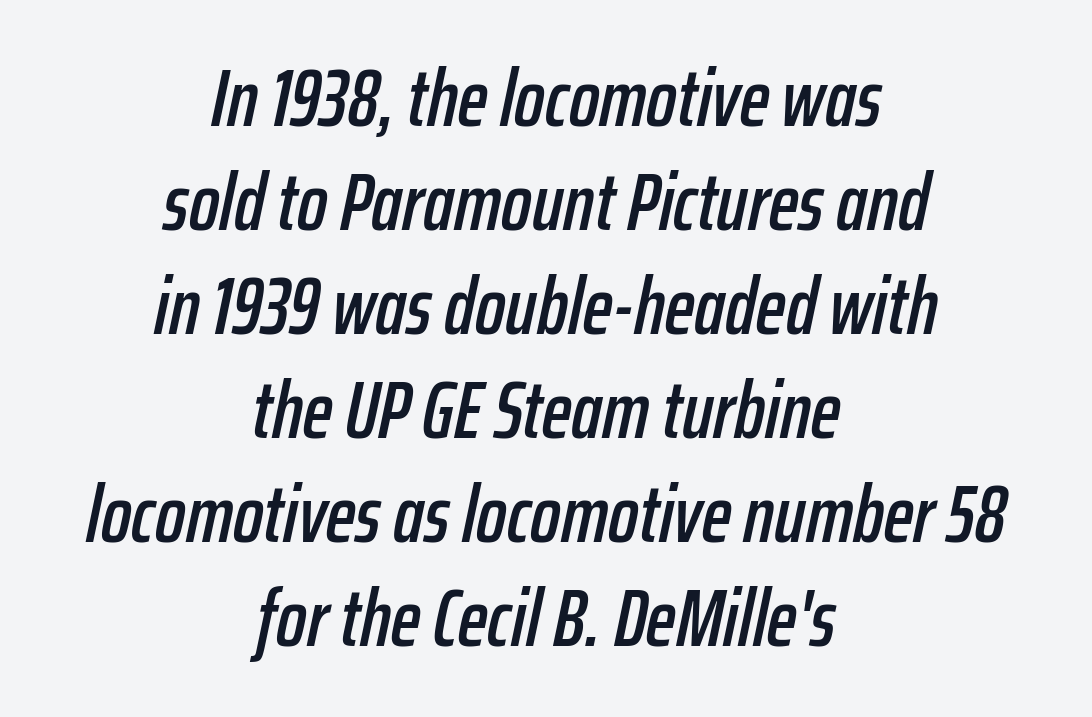
The image shows 80 px condensed type, italic (leaning right); set centered, normal line spacing (1.3x), normal letter spacing, not underlined; low stroke contrast and a medium x-height.
